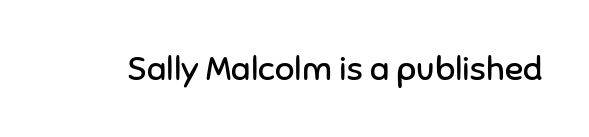
The image shows 34 px regular-weight sans-serif type, upright; set normal letter spacing, not underlined; low stroke contrast and a medium x-height.
